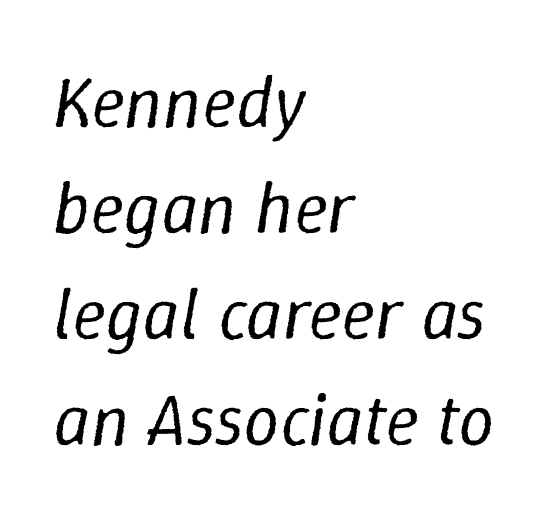
The image shows 72 px regular-weight type, italic (leaning right); set left-aligned, normal line spacing (1.47x), normal letter spacing, not underlined; low stroke contrast and a medium x-height.
